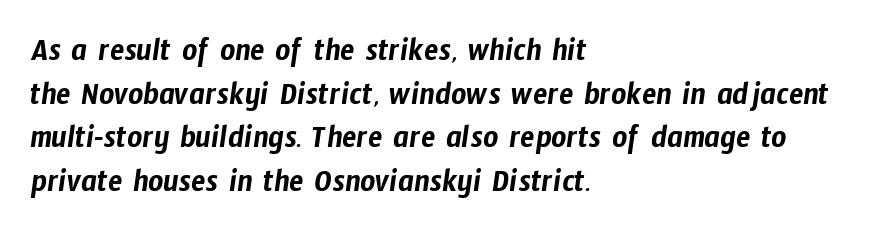
The image shows 33 px condensed sans-serif type; set left-aligned, normal line spacing (1.32x), normal letter spacing, not underlined; low stroke contrast and a medium x-height.
